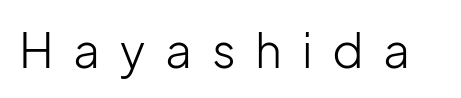
The image shows 47 px light sans-serif type, upright; set unusually wide letter spacing (+0.42 em), not underlined; low stroke contrast and a medium x-height.
